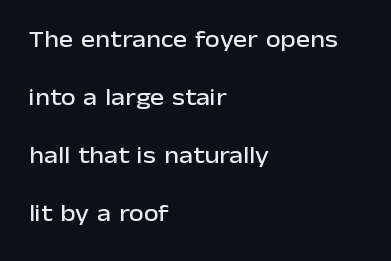
Q: Is the text italic (slanted)? A: No, it is upright.
Q: Is the text underlined? A: No.
Q: How is the paragraph aligned? A: Left-aligned.
Q: Is the spacing between letters normal or unusually wide? A: Normal.
Q: Is the spacing between lines tight, normal or loose? A: Loose.
